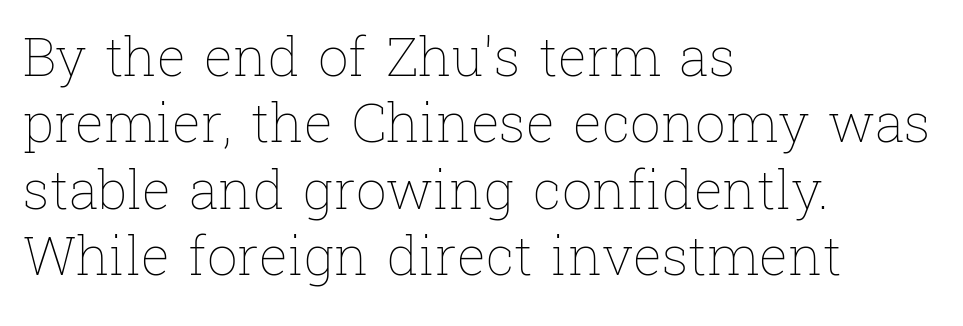
The weight tops out at a normal text grade. Compared with typical body copy, the letter spacing here is the same. Just letters on the line, the space beneath them empty. Varying glyph widths throughout — classic text-font behaviour. A classic flush-left, rag-right setting is used for this passage.
